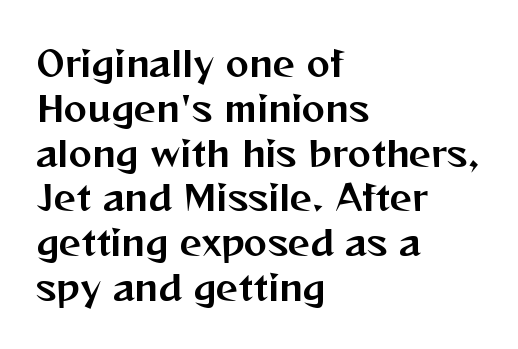
The image shows 35 px sans-serif type, upright; set left-aligned, normal line spacing (1.28x), normal letter spacing, not underlined; medium stroke contrast and a medium x-height.
